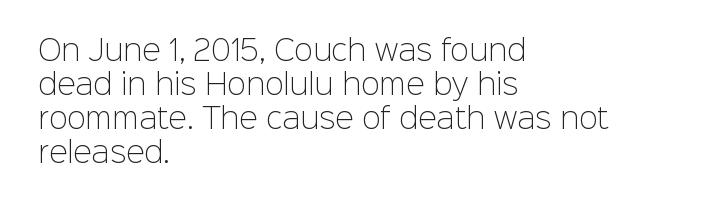
Q: Is the text bold? A: No.
Q: Is the text italic (slanted)? A: No, it is upright.
Q: Is the typeface a serif or a sans-serif typeface? A: Sans-serif.
Q: Is the text underlined? A: No.
Q: How is the paragraph aligned? A: Left-aligned.
Q: Is the spacing between letters normal or unusually wide? A: Normal.
Q: Width (condensed, normal, or wide)? A: Normal.
Q: Stroke contrast? A: Low.
Q: x-height? A: Medium.
Q: Monospaced? A: No.
